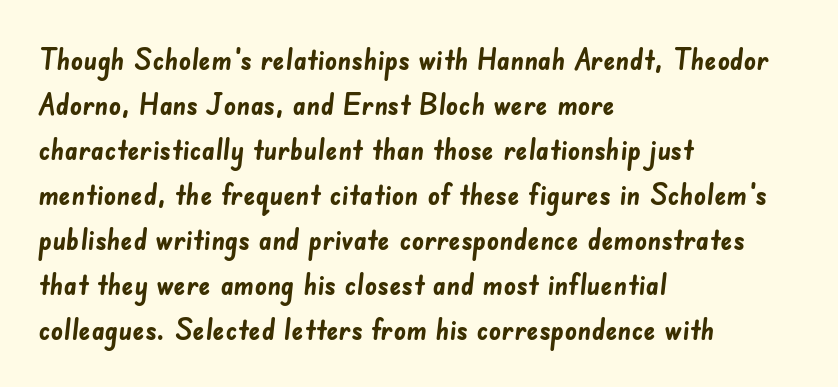
The image shows 30 px semibold sans-serif type; set left-aligned, normal line spacing (1.5x), normal letter spacing, not underlined; low stroke contrast and a small x-height.
